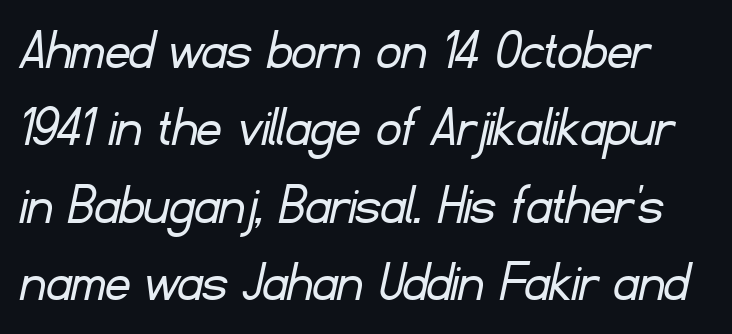
Q: Is the text bold? A: No.
Q: Is the typeface a serif or a sans-serif typeface? A: Sans-serif.
Q: Is the text underlined? A: No.
Q: Is the spacing between letters normal or unusually wide? A: Normal.
Q: Is the spacing between lines tight, normal or loose? A: Normal.
Q: Width (condensed, normal, or wide)? A: Normal.
Q: Stroke contrast? A: Low.
Q: x-height? A: Small.
Q: Monospaced? A: No.
